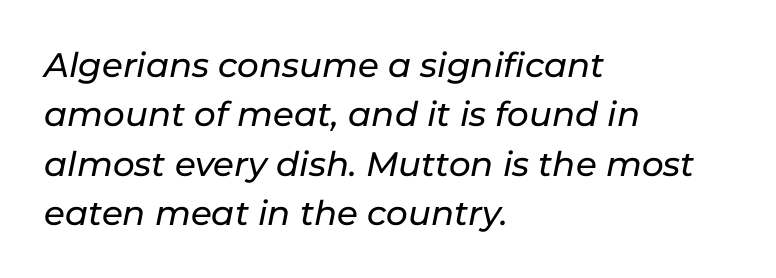
Q: Is the text italic (slanted)? A: Yes, it leans right by about 11 degrees.
Q: Is the text underlined? A: No.
Q: How is the paragraph aligned? A: Left-aligned.
Q: Is the spacing between letters normal or unusually wide? A: Normal.
Q: Is the spacing between lines tight, normal or loose? A: Normal.
Q: Width (condensed, normal, or wide)? A: Normal.
Q: Stroke contrast? A: Low.
Q: x-height? A: Medium.
Q: Monospaced? A: No.
